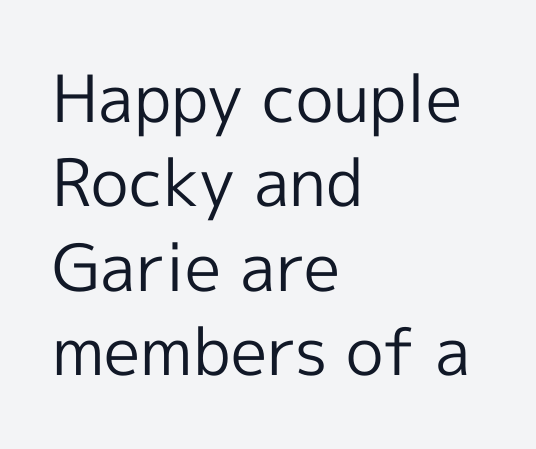
Leading: standard. The glyphs in this specimen are sans serif. Every stem runs plumb, perpendicular to the baseline. Stroke mass is kept to a normal reading level or below. The tracking reads as untouched default to a designer's eye.
